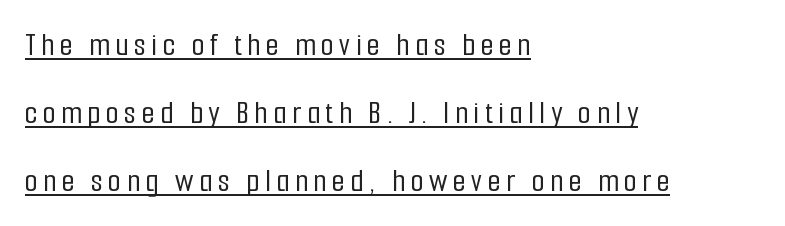
You can tell it's not italic because the verticals are truly vertical. Does the type have serifs? No, each stem ends abruptly. Character widths vary here, with narrow letters taking less room than wide ones. The lines are spread far apart with generous leading.
